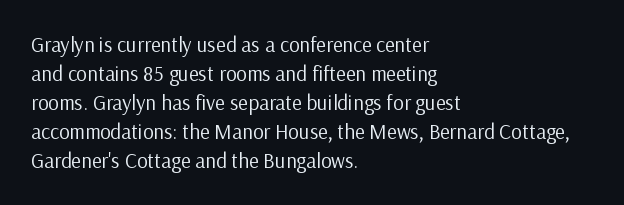
Q: Is the text bold? A: No.
Q: Is the text italic (slanted)? A: No, it is upright.
Q: Is the text underlined? A: No.
Q: How is the paragraph aligned? A: Left-aligned.
Q: Is the spacing between letters normal or unusually wide? A: Normal.
Q: Is the spacing between lines tight, normal or loose? A: Normal.
